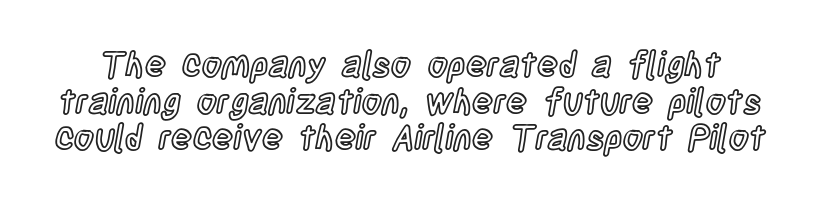
{"width": "condensed", "x_height": "large", "monospaced": "no", "underline": "no", "line_spacing": "tight", "line_spacing_ratio": 1.05, "letter_spacing": "normal", "letter_spacing_em": 0.0, "glyph_px": 35}
